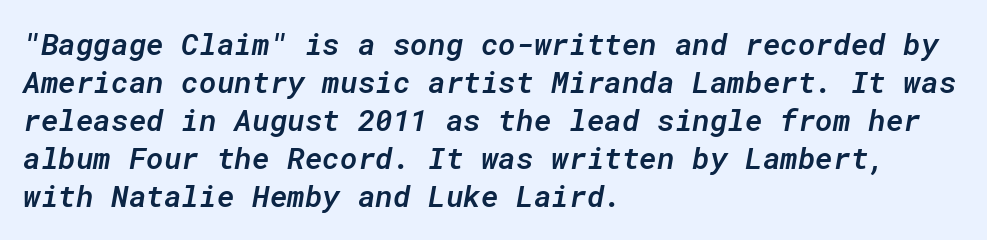
Q: Is the text bold? A: Semi-bold.
Q: Is the text italic (slanted)? A: Yes, it leans right by about 10 degrees.
Q: Is the text underlined? A: No.
Q: How is the paragraph aligned? A: Left-aligned.
Q: Is the spacing between letters normal or unusually wide? A: Normal.
Q: Is the spacing between lines tight, normal or loose? A: Normal.
Q: Width (condensed, normal, or wide)? A: Normal.
Q: Stroke contrast? A: Low.
Q: x-height? A: Medium.
Q: Monospaced? A: Yes.
